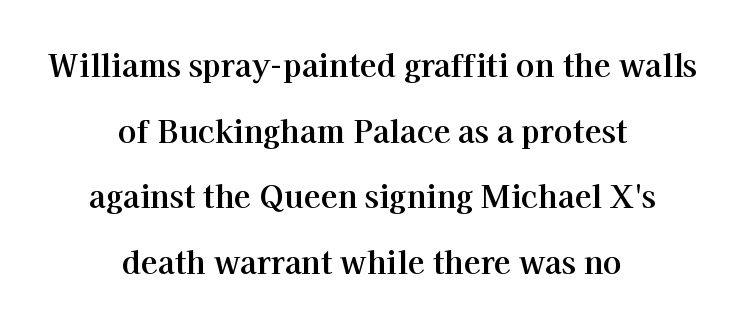
{"serif": "yes", "italic": "no", "bold": "yes", "weight": "bold", "width": "normal", "stroke_contrast": "high", "x_height": "medium", "monospaced": "no", "underline": "no", "align": "center", "line_spacing": "loose", "line_spacing_ratio": 2.12, "letter_spacing": "normal", "letter_spacing_em": 0.0, "glyph_px": 31}
